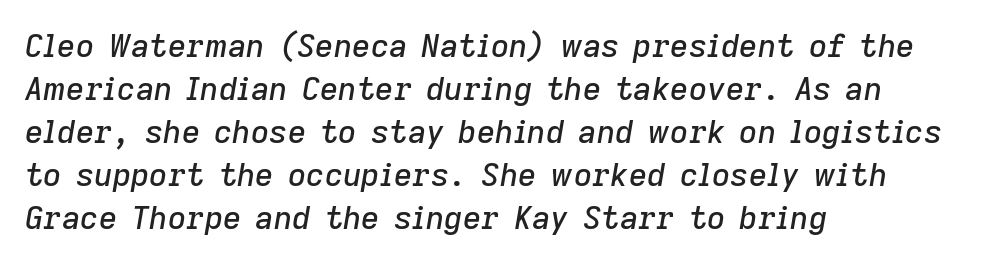
Q: Is the text italic (slanted)? A: Yes, it leans right by about 9 degrees.
Q: Is the text underlined? A: No.
Q: How is the paragraph aligned? A: Left-aligned.
Q: Is the spacing between letters normal or unusually wide? A: Normal.
Q: Is the spacing between lines tight, normal or loose? A: Normal.
Q: Width (condensed, normal, or wide)? A: Normal.
Q: Stroke contrast? A: Low.
Q: x-height? A: Medium.
Q: Monospaced? A: No.
